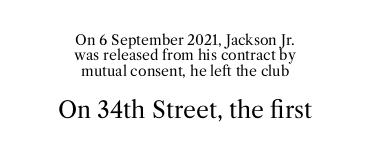
{"italic": "no", "bold": "no", "underline": "no", "align": "center", "line_spacing": "tight", "line_spacing_ratio": 1.09, "letter_spacing": "normal", "letter_spacing_em": 0.0, "larger_block": "second", "size_ratio": 1.64, "glyph_px": 23}
